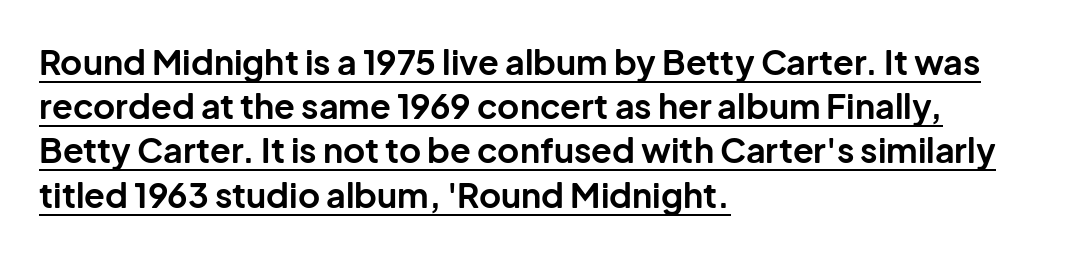
Each new line begins a customary step beneath the previous one. As a designer I'd log this as weight 700, bold. The passage shown is typed in a proportional face where columns would drift. Underlined type.
